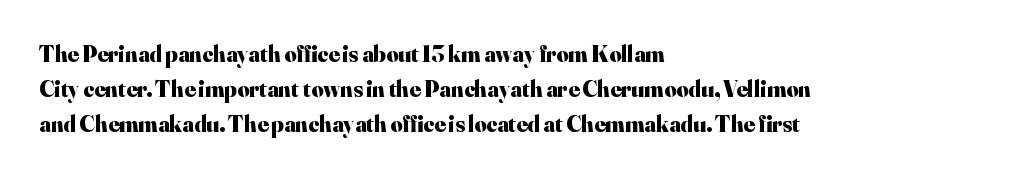
{"italic": "no", "bold": "yes", "underline": "no", "align": "left", "line_spacing": "normal", "line_spacing_ratio": 1.53, "letter_spacing": "normal", "letter_spacing_em": 0.0, "glyph_px": 23}
